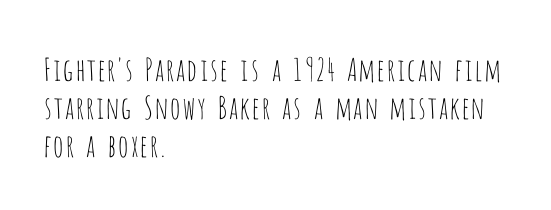
The image shows 31 px thin, condensed sans-serif type, upright; set left-aligned, line spacing 1.23x, normal letter spacing, not underlined; low stroke contrast and a large x-height.
